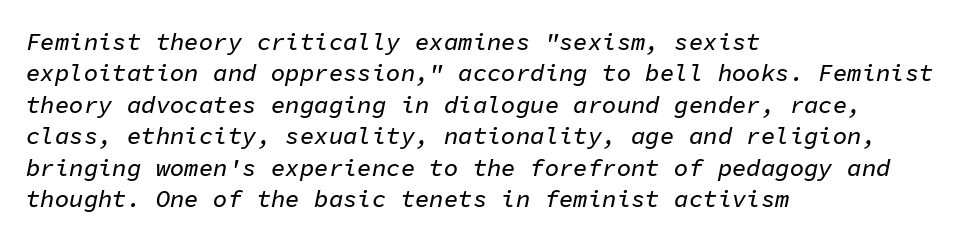
{"italic": "yes", "lean": "right", "slant_degrees": 11, "underline": "no", "align": "left", "line_spacing": "normal", "line_spacing_ratio": 1.31, "letter_spacing": "normal", "letter_spacing_em": 0.0, "glyph_px": 24}
